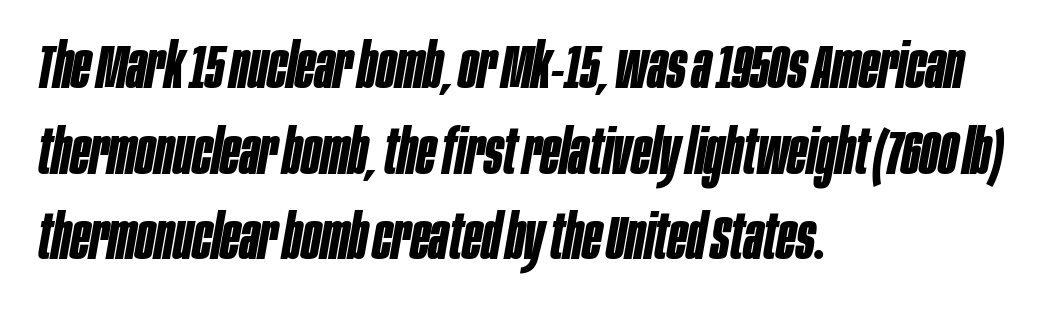
{"italic": "yes", "lean": "right", "slant_degrees": 10, "bold": "yes", "weight": "bold", "width": "condensed", "stroke_contrast": "low", "x_height": "large", "monospaced": "no", "underline": "no", "align": "left", "line_spacing": "normal", "line_spacing_ratio": 1.38, "letter_spacing": "normal", "letter_spacing_em": 0.0, "glyph_px": 62}
